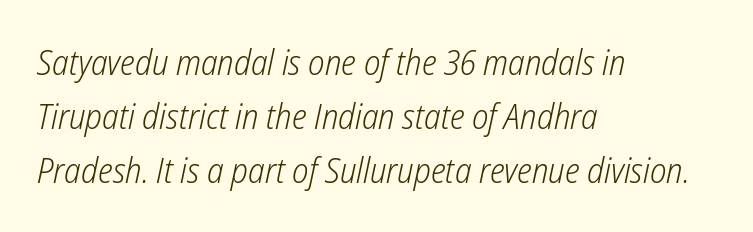
Leftover space on each line is placed entirely after the last word. These lines keep a tight, regular rhythm from letter to letter. Has an underline been added? It has not. The font sits on the lighter half of the weight spectrum, regular included.
